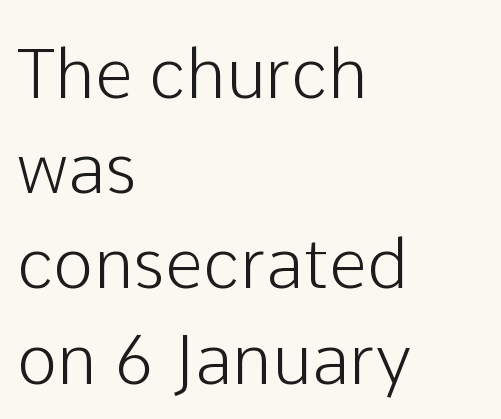
Q: Is the text italic (slanted)? A: No, it is upright.
Q: Is the typeface a serif or a sans-serif typeface? A: Sans-serif.
Q: Is the text underlined? A: No.
Q: How is the paragraph aligned? A: Left-aligned.
Q: Is the spacing between letters normal or unusually wide? A: Normal.
Q: Is the spacing between lines tight, normal or loose? A: Normal.
Q: Width (condensed, normal, or wide)? A: Normal.
Q: Stroke contrast? A: Low.
Q: x-height? A: Medium.
Q: Monospaced? A: No.
